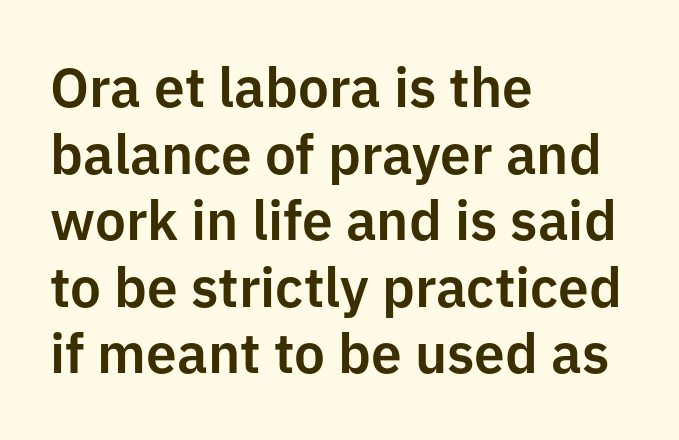
Q: Is the text italic (slanted)? A: No, it is upright.
Q: Is the typeface a serif or a sans-serif typeface? A: Sans-serif.
Q: Is the text underlined? A: No.
Q: How is the paragraph aligned? A: Left-aligned.
Q: Is the spacing between letters normal or unusually wide? A: Normal.
Q: Width (condensed, normal, or wide)? A: Normal.
Q: Stroke contrast? A: Low.
Q: x-height? A: Medium.
Q: Monospaced? A: No.
